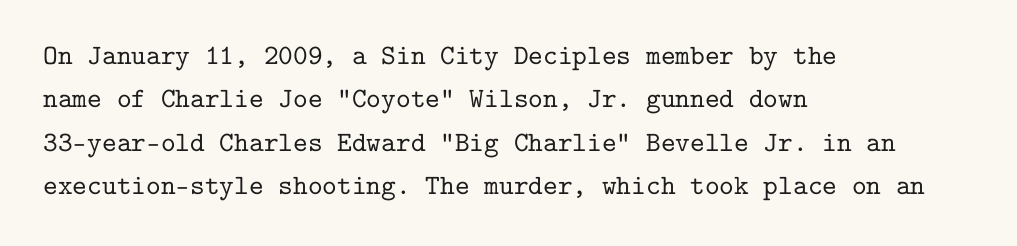
The image shows 28 px serif type, upright, monospaced; set left-aligned, normal line spacing (1.55x), normal letter spacing, not underlined; low stroke contrast and a medium x-height.
